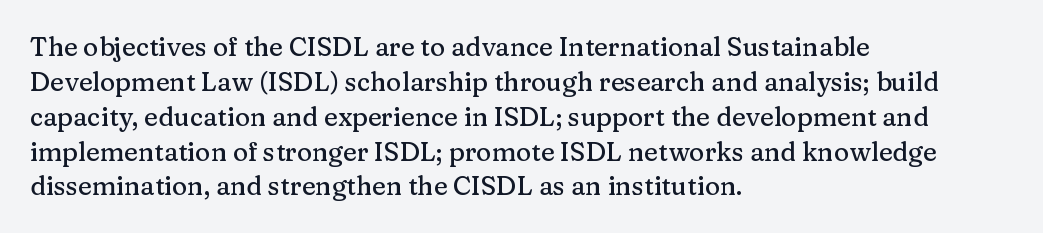
{"italic": "no", "underline": "no", "align": "left", "line_spacing": "normal", "line_spacing_ratio": 1.34, "letter_spacing": "normal", "letter_spacing_em": 0.0, "glyph_px": 26}
